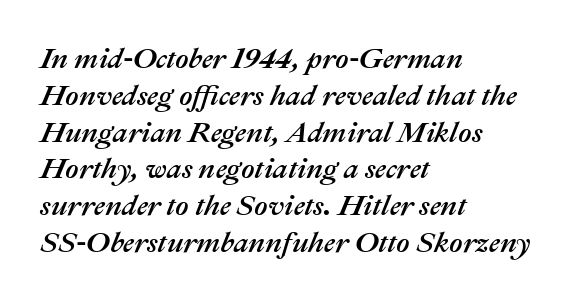
Notice how the stems are inclined rather than vertical — that's the hallmark of italics. The letterforms sit shoulder to shoulder at normal distance. Any mark beneath the type? The region is blank. Character widths vary here, with narrow letters taking less room than wide ones. Alignment: flush left.
